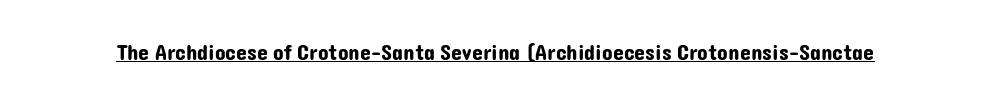
Q: Is the text italic (slanted)? A: No, it is upright.
Q: Is the text underlined? A: Yes.
Q: Is the spacing between letters normal or unusually wide? A: Normal.
